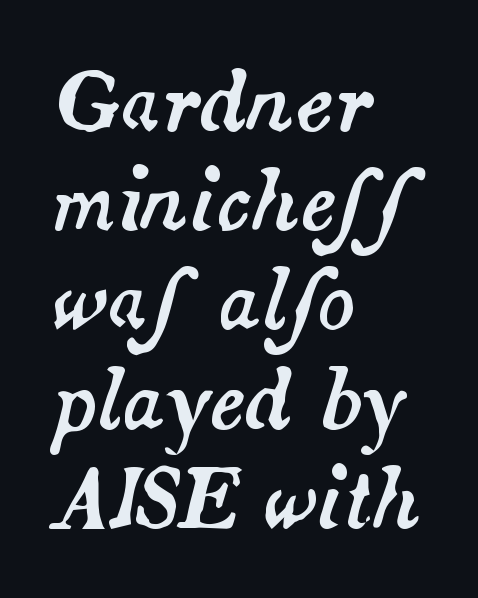
The image shows 80 px text type, italic (leaning right); set left-aligned, line spacing 1.24x, normal letter spacing, not underlined; medium stroke contrast and a small x-height.
